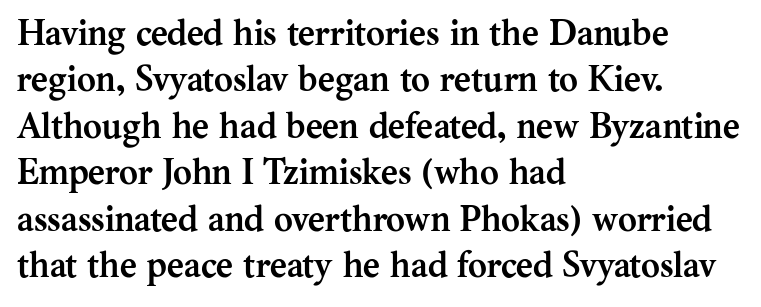
No word sits above an underline. Each word holds together tightly as a unit, with standard inter-letter gaps. Heft: maximum for text — a bold. Do the characters align in a grid? No, the font is proportional. Does the lettering tilt? It doesn't — this is upright. The ragged edge is on the right, which tells us the setting is flush left.
